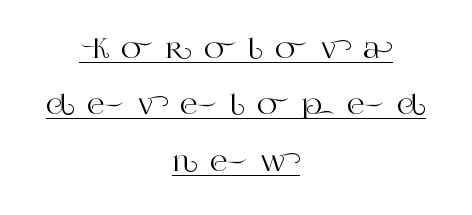
Q: Is the text italic (slanted)? A: No, it is upright.
Q: Is the text underlined? A: Yes.
Q: How is the paragraph aligned? A: Centered.
Q: Is the spacing between letters normal or unusually wide? A: Unusually wide.
Q: Is the spacing between lines tight, normal or loose? A: Loose.
